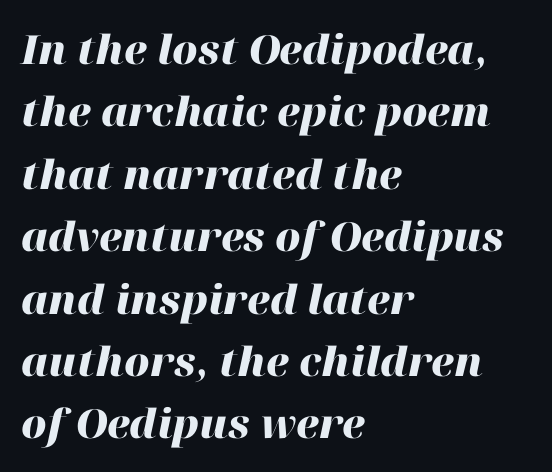
The image shows 40 px heavy type, italic (leaning right); set left-aligned, normal line spacing (1.56x), normal letter spacing, not underlined; high stroke contrast and a medium x-height.
